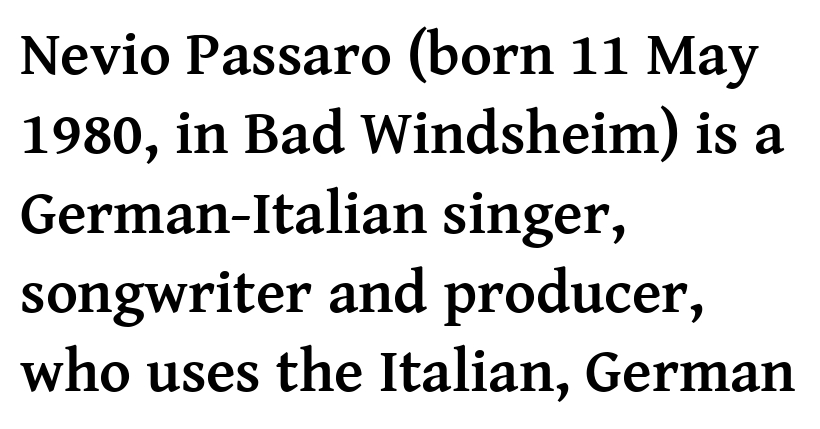
Q: Is the text bold? A: Yes.
Q: Is the text italic (slanted)? A: No, it is upright.
Q: Is the typeface a serif or a sans-serif typeface? A: Serif.
Q: Is the text underlined? A: No.
Q: How is the paragraph aligned? A: Left-aligned.
Q: Is the spacing between letters normal or unusually wide? A: Normal.
Q: Is the spacing between lines tight, normal or loose? A: Normal.
Q: Width (condensed, normal, or wide)? A: Normal.
Q: Stroke contrast? A: Medium.
Q: x-height? A: Medium.
Q: Monospaced? A: No.
